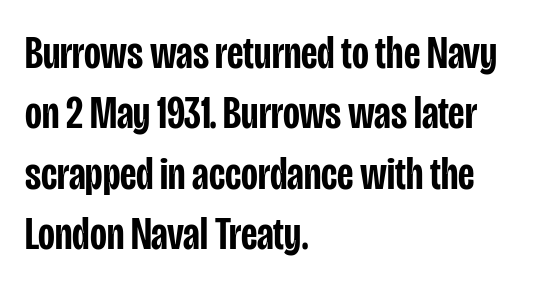
{"serif": "no", "italic": "no", "bold": "semi", "weight": "semibold", "width": "condensed", "stroke_contrast": "low", "x_height": "large", "monospaced": "no", "underline": "no", "align": "left", "line_spacing": "normal", "line_spacing_ratio": 1.31, "letter_spacing": "normal", "letter_spacing_em": 0.0, "glyph_px": 46}
